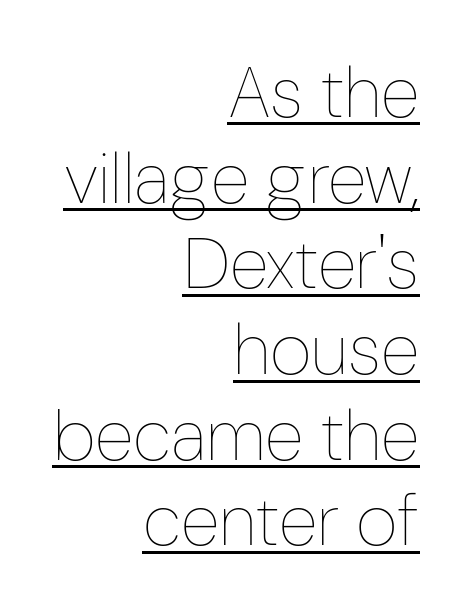
{"italic": "no", "bold": "no", "weight": "thin", "width": "condensed", "stroke_contrast": "low", "x_height": "medium", "monospaced": "no", "underline": "yes", "align": "right", "line_spacing_ratio": 1.19, "letter_spacing": "normal", "letter_spacing_em": 0.0, "glyph_px": 72}
